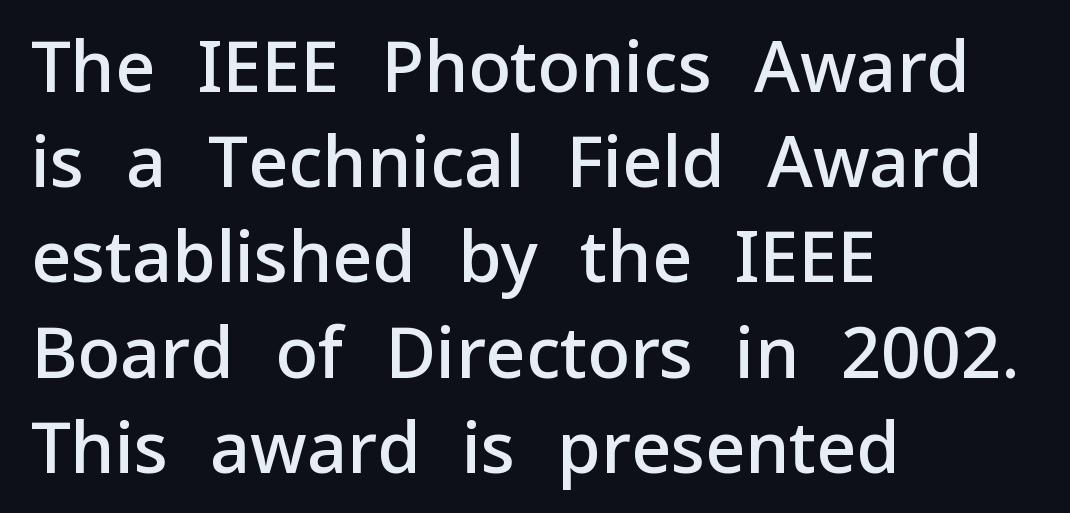
Q: Is the text bold? A: Semi-bold.
Q: Is the text italic (slanted)? A: No, it is upright.
Q: Is the typeface a serif or a sans-serif typeface? A: Sans-serif.
Q: Is the text underlined? A: No.
Q: How is the paragraph aligned? A: Left-aligned.
Q: Is the spacing between letters normal or unusually wide? A: Normal.
Q: Is the spacing between lines tight, normal or loose? A: Normal.
Q: Width (condensed, normal, or wide)? A: Normal.
Q: Stroke contrast? A: Low.
Q: x-height? A: Medium.
Q: Monospaced? A: No.
